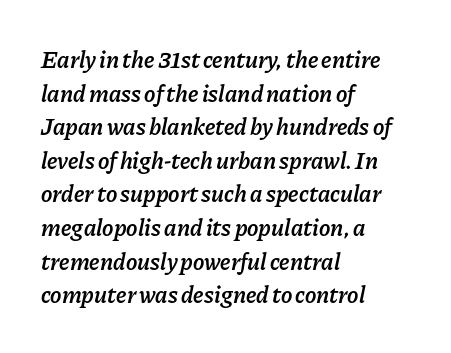
The zone under the glyphs is completely vacant. The tracking reads as untouched default to a designer's eye. In terms of posture, this sample is oblique. Is the type bold? Partly — it's a semibold, heavier than regular but not fully bold. Evenly set lines give the paragraph a standard silhouette.
